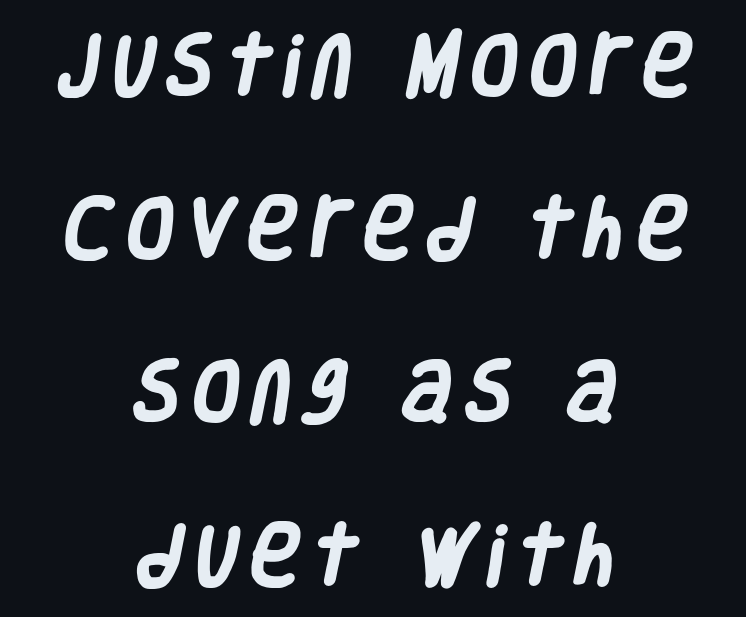
Q: Is the text bold? A: Yes.
Q: Is the typeface a serif or a sans-serif typeface? A: Sans-serif.
Q: Is the text underlined? A: No.
Q: How is the paragraph aligned? A: Centered.
Q: Is the spacing between lines tight, normal or loose? A: Loose.
Q: Width (condensed, normal, or wide)? A: Condensed.
Q: Stroke contrast? A: Low.
Q: x-height? A: Large.
Q: Monospaced? A: No.
